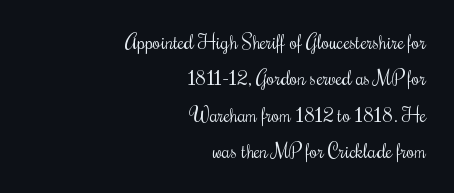
The image shows 20 px text type; set right-aligned, line spacing 1.82x, normal letter spacing, not underlined.
